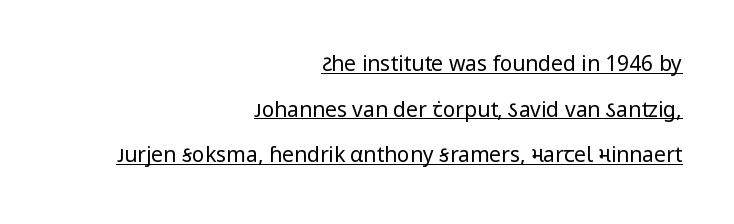
{"italic": "no", "bold": "no", "underline": "yes", "align": "right", "line_spacing": "loose", "line_spacing_ratio": 2.17, "letter_spacing": "normal", "letter_spacing_em": 0.0, "glyph_px": 21}
